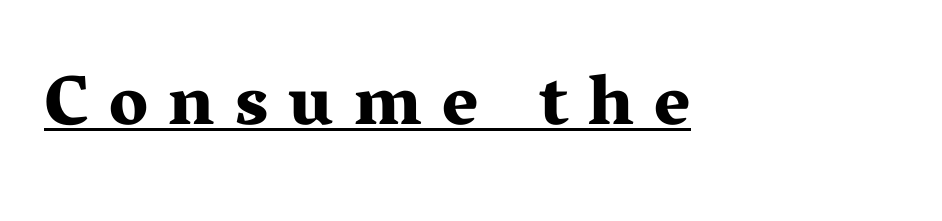
Q: Is the text bold? A: Yes.
Q: Is the text italic (slanted)? A: No, it is upright.
Q: Is the typeface a serif or a sans-serif typeface? A: Serif.
Q: Is the text underlined? A: Yes.
Q: Is the spacing between letters normal or unusually wide? A: Unusually wide.
Q: Width (condensed, normal, or wide)? A: Wide.
Q: Stroke contrast? A: Medium.
Q: x-height? A: Medium.
Q: Monospaced? A: No.
